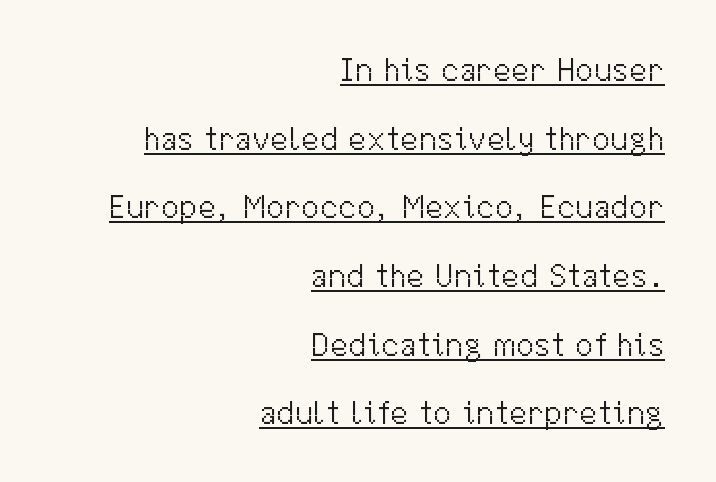
The image shows 33 px light sans-serif type, upright; set right-aligned, loose line spacing (2.08x), normal letter spacing, underlined; medium stroke contrast and a medium x-height.
